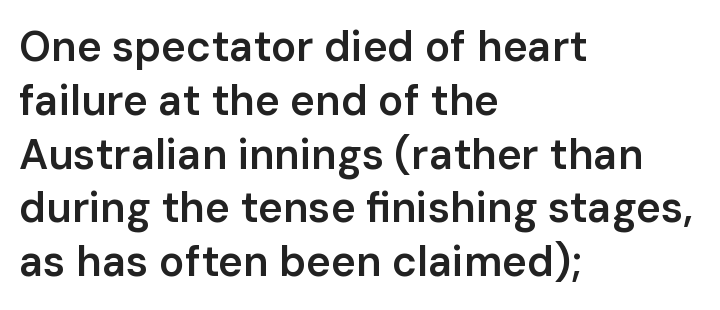
{"serif": "no", "italic": "no", "bold": "semi", "weight": "semibold", "width": "normal", "stroke_contrast": "low", "x_height": "medium", "monospaced": "no", "underline": "no", "align": "left", "line_spacing": "normal", "line_spacing_ratio": 1.28, "letter_spacing": "normal", "letter_spacing_em": 0.0, "glyph_px": 42}
